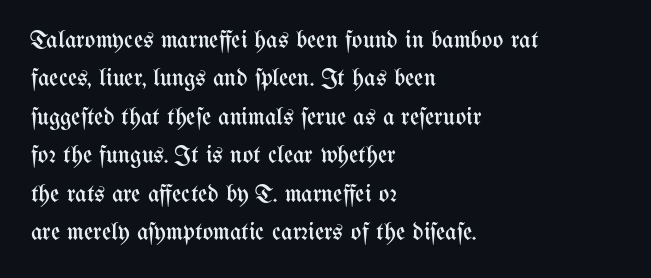
The image shows 25 px text type, upright; set left-aligned, normal line spacing (1.54x), normal letter spacing, not underlined.
